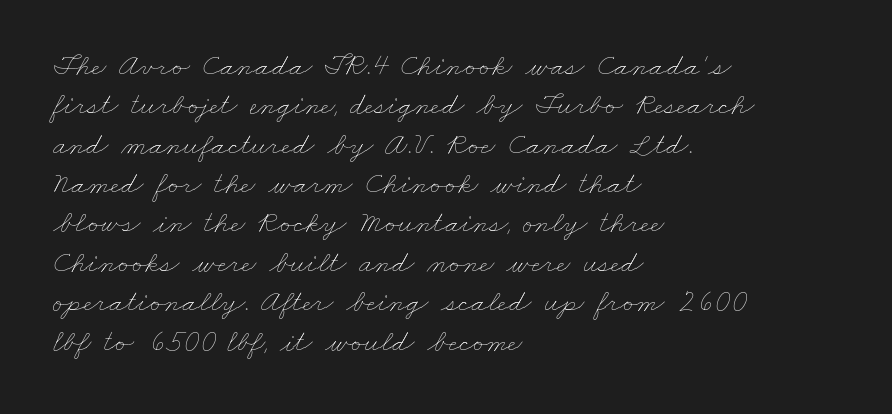
{"bold": "no", "weight": "thin", "width": "wide", "stroke_contrast": "low", "x_height": "small", "monospaced": "no", "underline": "no", "align": "left", "line_spacing": "normal", "line_spacing_ratio": 1.27, "letter_spacing": "normal", "letter_spacing_em": 0.0, "glyph_px": 31}
